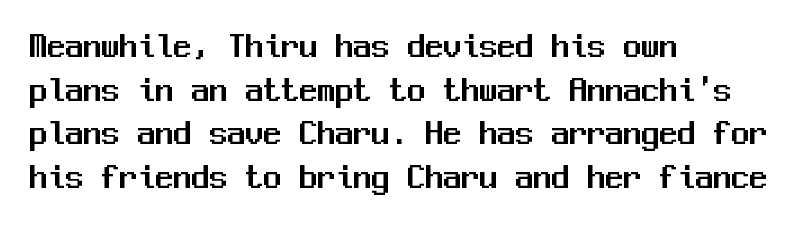
This rendering uses left alignment, leaving the right contour irregular. Letterform terminals end flat and unadorned throughout the passage. Plain, unruled lines of type. The tracking reads as untouched default to a designer's eye. This sample has the even, mechanical cadence of fixed-width lettering. Quick note: not italic, upright.
